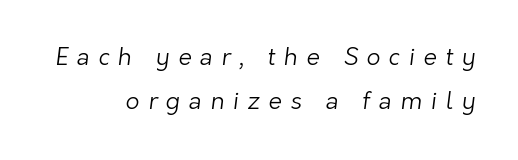
{"bold": "no", "underline": "no", "align": "right", "line_spacing_ratio": 1.83, "letter_spacing": "wide", "letter_spacing_em": 0.36, "glyph_px": 24}
